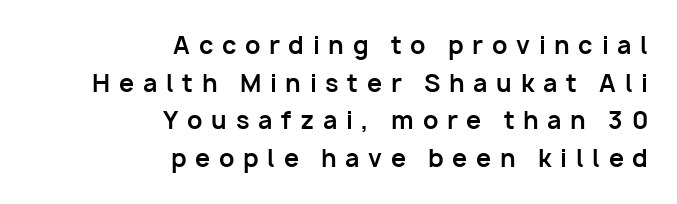
Q: Is the text bold? A: Yes.
Q: Is the text italic (slanted)? A: No, it is upright.
Q: Is the text underlined? A: No.
Q: How is the paragraph aligned? A: Right-aligned.
Q: Is the spacing between letters normal or unusually wide? A: Unusually wide.
Q: Is the spacing between lines tight, normal or loose? A: Normal.
